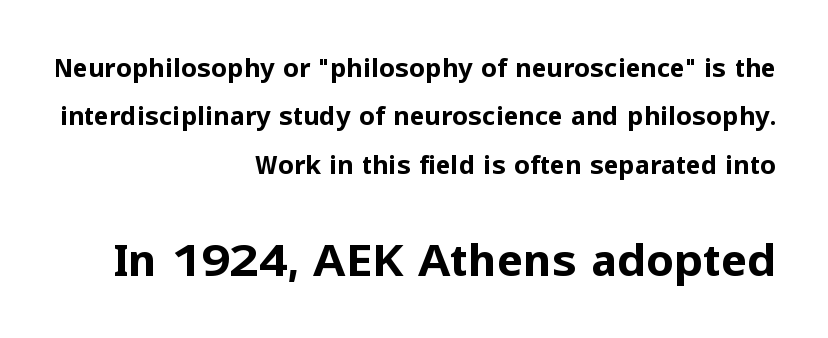
{"serif": "no", "italic": "no", "bold": "yes", "weight": "bold", "width": "normal", "stroke_contrast": "low", "x_height": "medium", "monospaced": "no", "underline": "no", "align": "right", "line_spacing": "loose", "line_spacing_ratio": 1.94, "letter_spacing": "normal", "letter_spacing_em": 0.0, "larger_block": "second", "size_ratio": 1.76, "glyph_px": 44}
